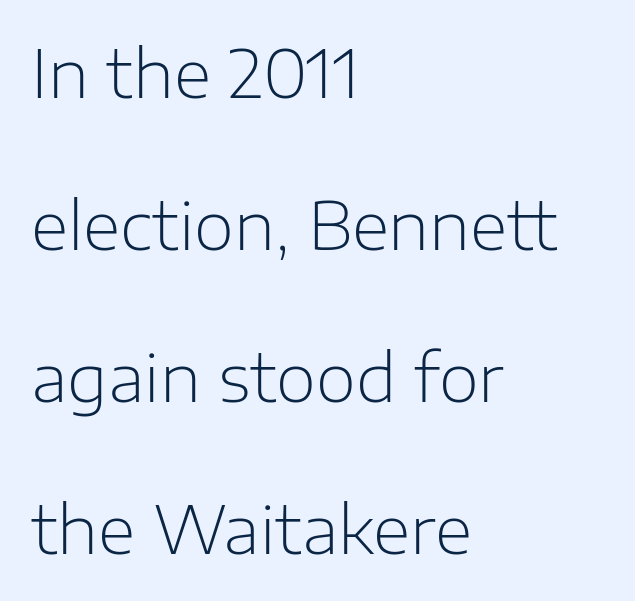
The image shows 65 px light sans-serif type, upright; set left-aligned, loose line spacing (2.34x), normal letter spacing, not underlined; low stroke contrast and a medium x-height.
